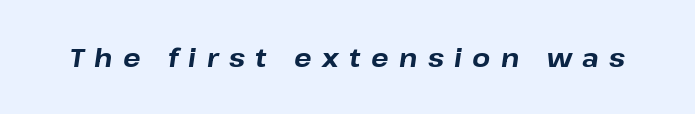
I'd describe the lettering as bold — thick and assertive. Glance below the letters and you will spot only blank space. Slanted lettering throughout. Honestly, the letter spacing is so wide it's the main thing you notice.
